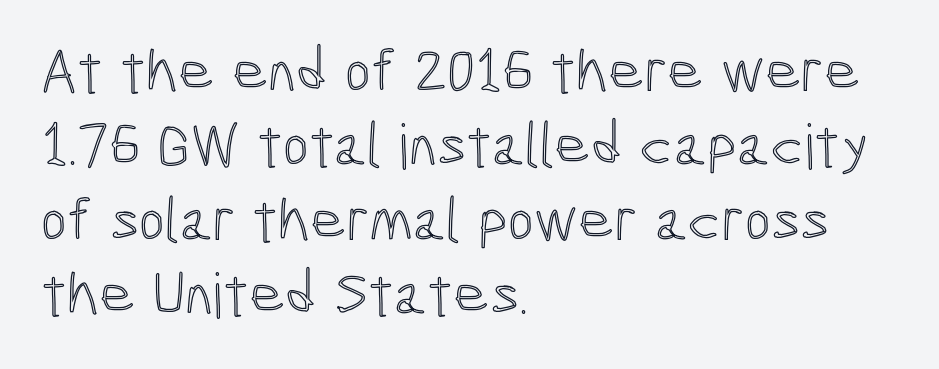
{"italic": "no", "width": "condensed", "x_height": "medium", "monospaced": "no", "underline": "no", "align": "left", "line_spacing_ratio": 1.2, "letter_spacing": "normal", "letter_spacing_em": 0.0, "glyph_px": 62}
